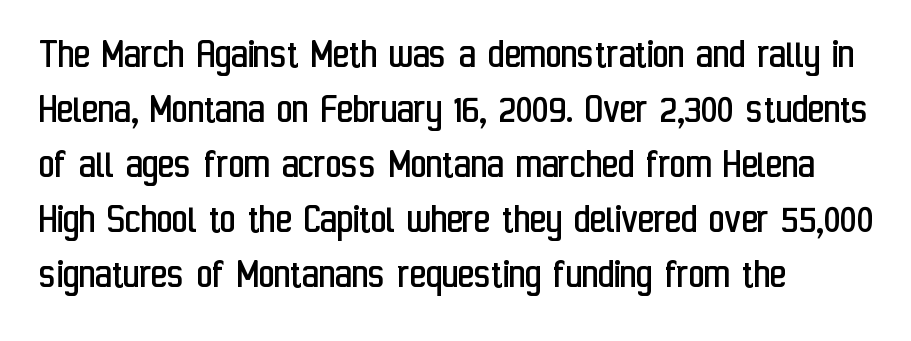
The image shows 44 px regular-weight, condensed sans-serif type, upright; set left-aligned, normal line spacing (1.25x), normal letter spacing, not underlined; low stroke contrast and a medium x-height.
